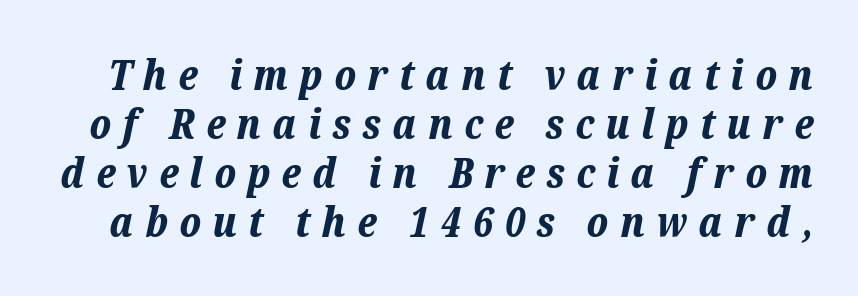
{"italic": "yes", "lean": "right", "slant_degrees": 12, "bold": "yes", "weight": "bold", "width": "normal", "stroke_contrast": "low", "x_height": "medium", "monospaced": "no", "underline": "no", "line_spacing_ratio": 1.17, "letter_spacing": "wide", "letter_spacing_em": 0.27, "glyph_px": 42}
